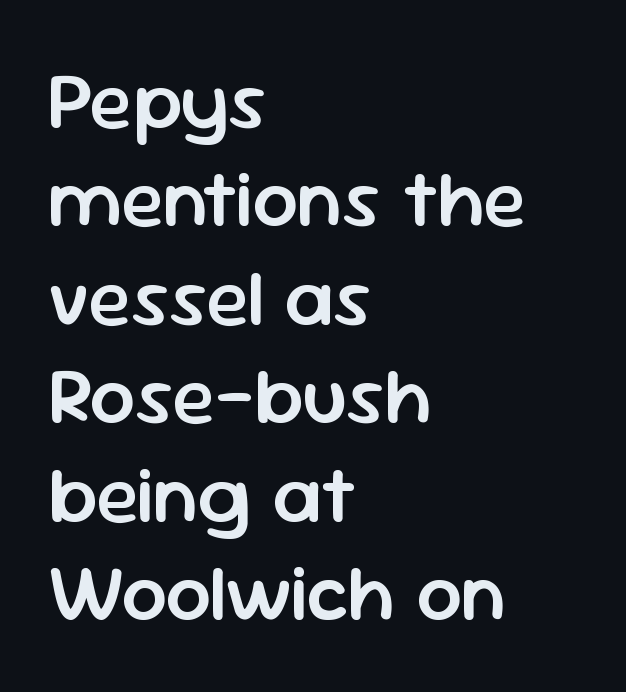
The image shows 80 px semibold sans-serif type, upright; set left-aligned, line spacing 1.23x, normal letter spacing, not underlined; low stroke contrast and a medium x-height.
